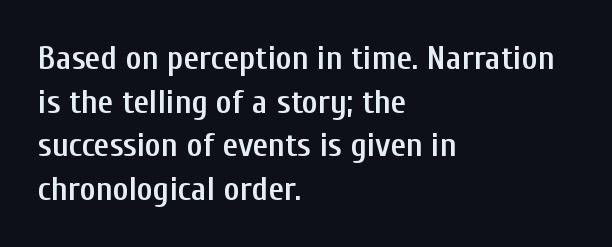
The letters carry no serifs — their stems end cleanly without finishing strokes. Does extra space separate the letters? No, they use regular spacing. Underline: absent. Summary of weight: moderately heavy, a semibold.
